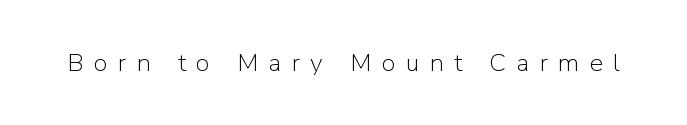
The image shows 25 px text type, upright; set unusually wide letter spacing (+0.42 em), not underlined.
